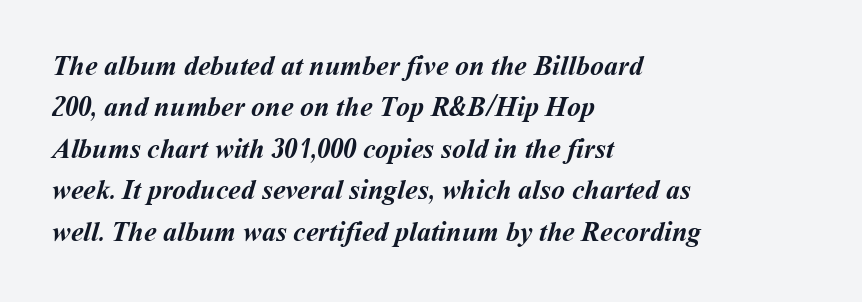
{"bold": "yes", "weight": "semibold", "width": "normal", "stroke_contrast": "medium", "x_height": "medium", "monospaced": "no", "underline": "no", "align": "left", "line_spacing": "normal", "line_spacing_ratio": 1.48, "letter_spacing": "normal", "letter_spacing_em": 0.0, "glyph_px": 28}
